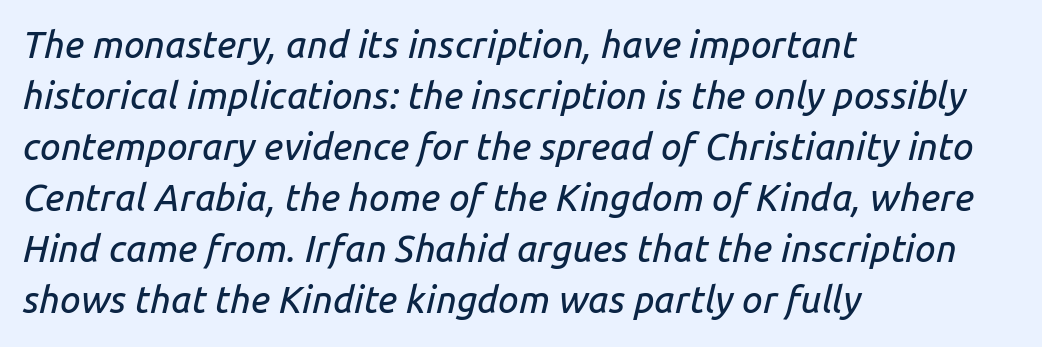
{"italic": "yes", "lean": "right", "slant_degrees": 14, "width": "normal", "stroke_contrast": "low", "x_height": "medium", "monospaced": "no", "underline": "no", "align": "left", "line_spacing": "normal", "line_spacing_ratio": 1.38, "letter_spacing": "normal", "letter_spacing_em": 0.0, "glyph_px": 37}
